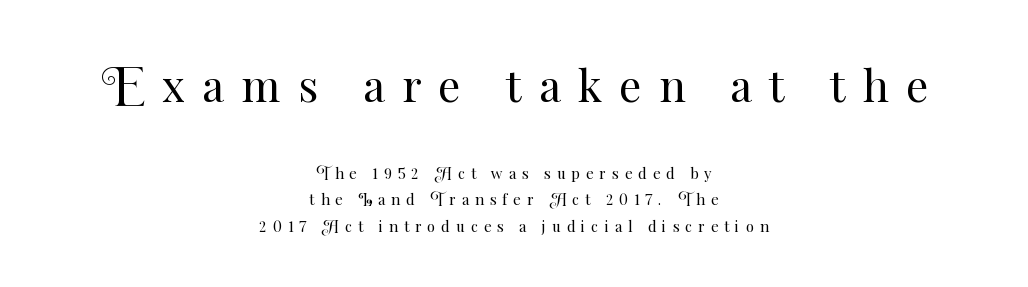
{"italic": "no", "bold": "no", "weight": "regular", "width": "normal", "stroke_contrast": "medium", "x_height": "small", "monospaced": "no", "underline": "no", "align": "center", "line_spacing_ratio": 1.75, "letter_spacing": "wide", "letter_spacing_em": 0.39, "larger_block": "first", "size_ratio": 2.93, "glyph_px": 44}
